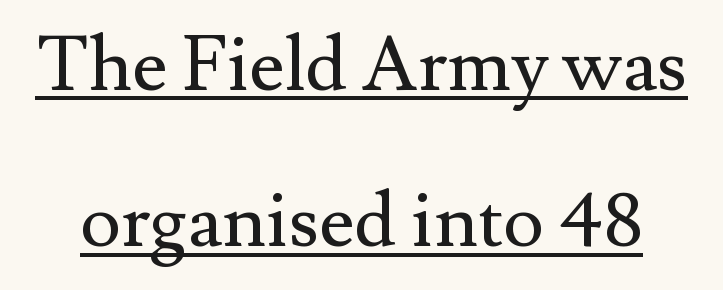
The image shows 77 px regular-weight serif type, upright; set loose line spacing (2.03x), normal letter spacing, underlined; medium stroke contrast and a small x-height.
